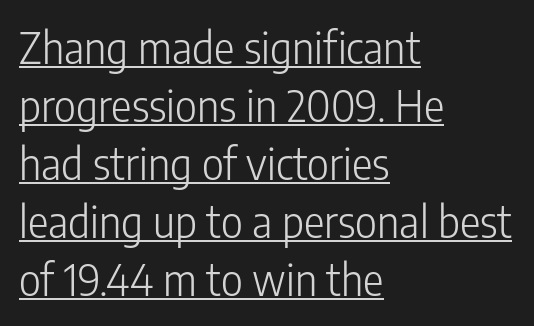
Regarding leading, the lines here are spaced in the standard way. The lettering is marked with a stroke running underneath it. All the whitespace from short lines collects on the right. Each word holds together tightly as a unit, with standard inter-letter gaps. Weight: in the light-to-regular range. Stroke terminals: plain, sans-serif.
